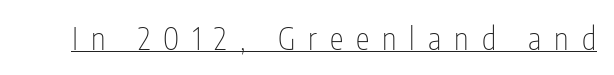
Q: Is the text bold? A: No.
Q: Is the text italic (slanted)? A: No, it is upright.
Q: Is the typeface a serif or a sans-serif typeface? A: Sans-serif.
Q: Is the text underlined? A: Yes.
Q: Is the spacing between letters normal or unusually wide? A: Unusually wide.
Q: Width (condensed, normal, or wide)? A: Condensed.
Q: Stroke contrast? A: Low.
Q: x-height? A: Medium.
Q: Monospaced? A: No.
